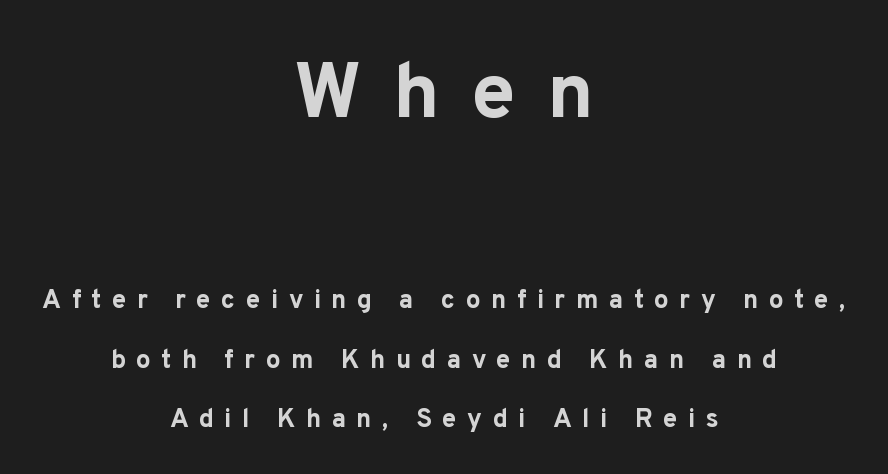
The image shows 79 px bold sans-serif type, upright; set centered, loose line spacing (2.28x), unusually wide letter spacing (+0.4 em), not underlined; the first (top) block is 3.04x larger; low stroke contrast and a medium x-height.
